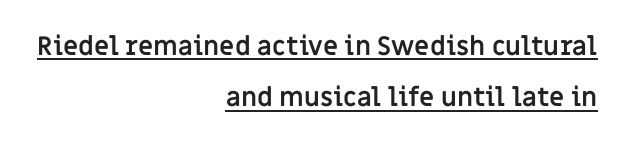
Does the leading feel generous? Absolutely, it's lavish. Nothing unusual about the tracking: characters are spaced as the font intends. A dark, heavy texture on the line: the type is bold. The specimen includes a rule beneath the text block's lines. Unlike italic type, these characters show no tilt at all. Leftover space on each line is placed entirely before the opening word.
